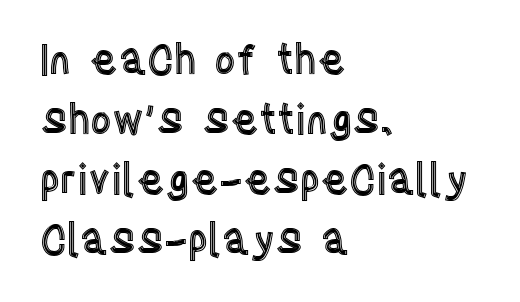
{"italic": "no", "width": "condensed", "x_height": "large", "monospaced": "no", "underline": "no", "align": "left", "line_spacing": "normal", "line_spacing_ratio": 1.46, "letter_spacing": "normal", "letter_spacing_em": 0.0, "glyph_px": 41}
